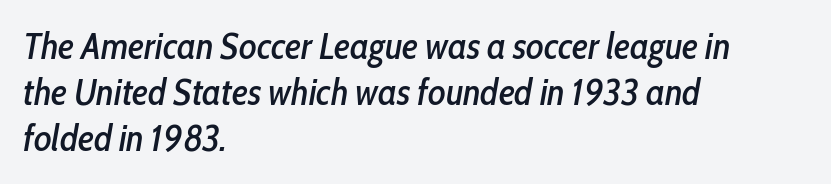
Spacing verdict: proportional, widths tailored to each character. Anything drawn beneath the words? Only blank space. Observe the lean: these are italic letterforms. Short note: letters normally spaced.
